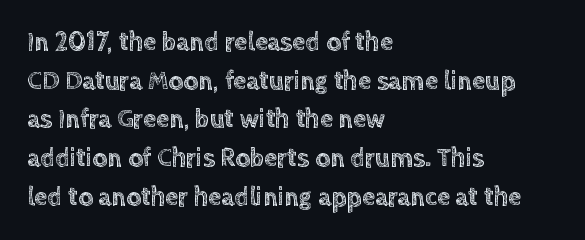
If you measured baseline to baseline, you'd find a middling distance. The line texture is even and compact thanks to regular tracking. Descender tails drop into unmarked territory. Posture: upright roman. Horizontally, the lines are justified to the leading edge only.
